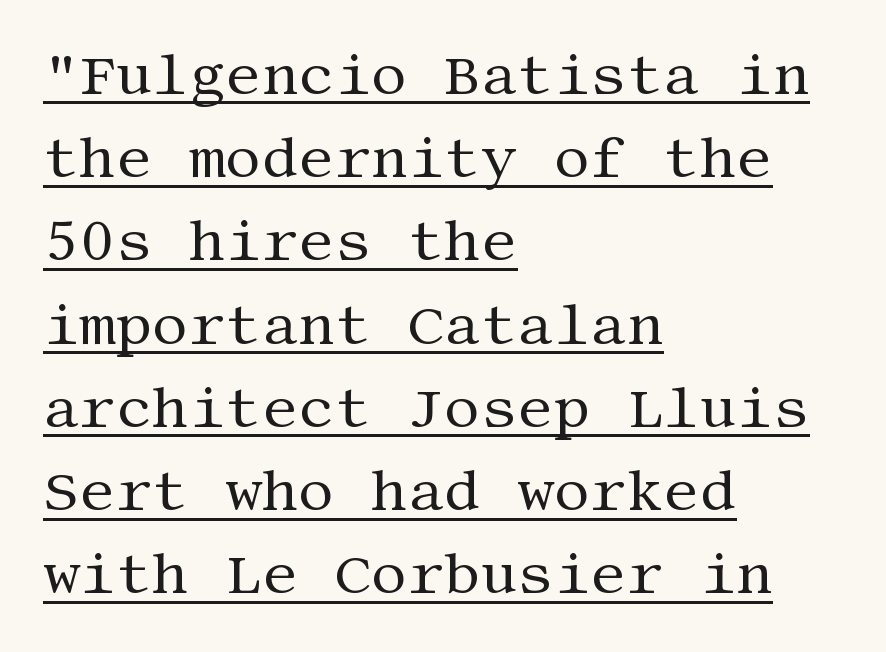
{"serif": "yes", "italic": "no", "bold": "no", "weight": "regular", "width": "normal", "stroke_contrast": "medium", "x_height": "large", "underline": "yes", "align": "left", "line_spacing": "normal", "line_spacing_ratio": 1.46, "letter_spacing": "normal", "letter_spacing_em": 0.0, "glyph_px": 57}
